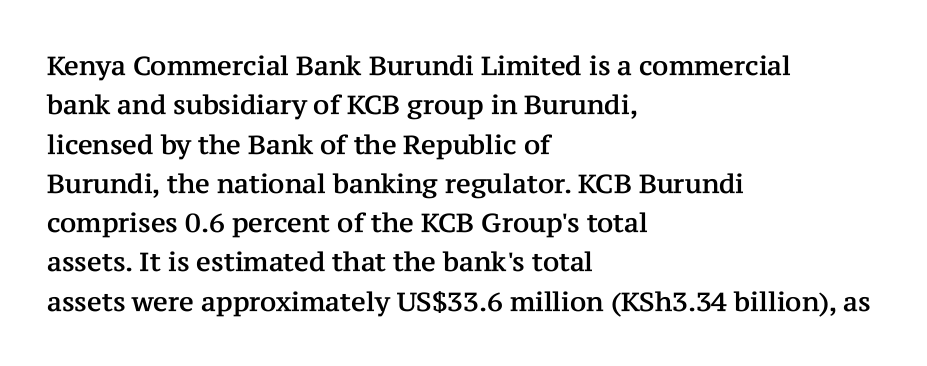
Q: Is the text italic (slanted)? A: No, it is upright.
Q: Is the text underlined? A: No.
Q: How is the paragraph aligned? A: Left-aligned.
Q: Is the spacing between letters normal or unusually wide? A: Normal.
Q: Is the spacing between lines tight, normal or loose? A: Normal.
